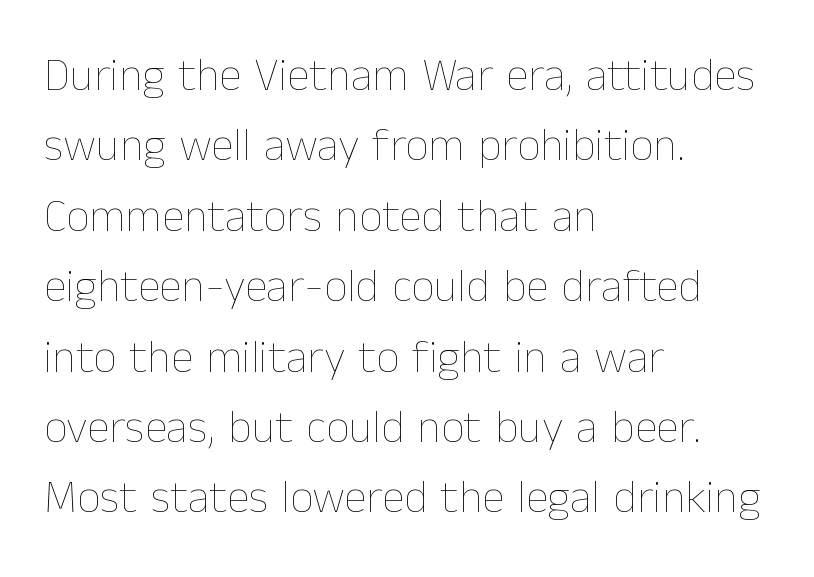
The image shows 46 px thin type, upright; set left-aligned, normal line spacing (1.53x), normal letter spacing, not underlined; low stroke contrast and a medium x-height.
